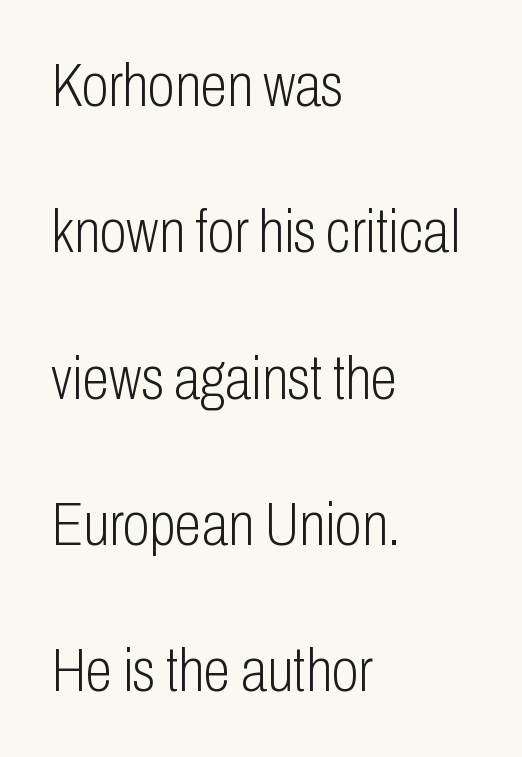
{"serif": "no", "italic": "no", "bold": "no", "weight": "light", "width": "condensed", "stroke_contrast": "low", "x_height": "medium", "monospaced": "no", "underline": "no", "align": "left", "line_spacing": "loose", "line_spacing_ratio": 2.36, "letter_spacing": "normal", "letter_spacing_em": 0.0, "glyph_px": 62}
